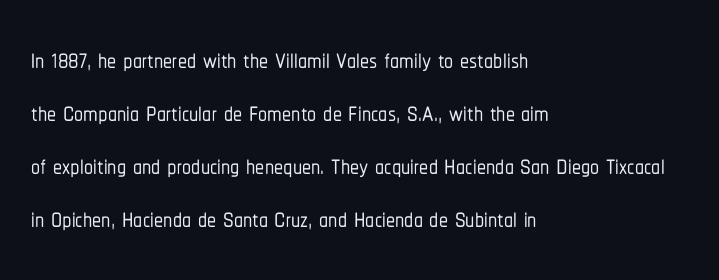
Just letters on the line, the space beneath them empty. These lines are rendered in a variable-pitch font. You can tell from the bare stems that sans-serif type was used. Nope, not italic — everything's standing straight. The typesetter chose a ragged-right arrangement here. One glance says typical: line gaps are just what's usual.
